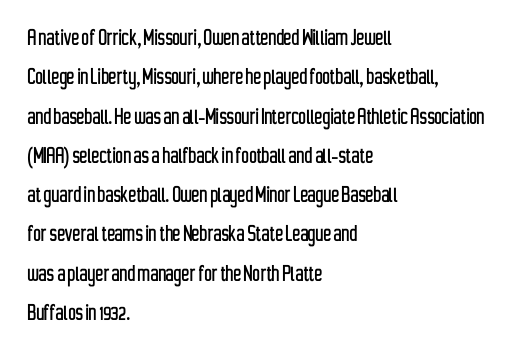
This rendering features lettering with no underline. Every row of glyphs begins at an identical x-position on the left. The leading is moderate, giving the passage an even texture. When letters stand straight like this, we call the style roman or upright.
